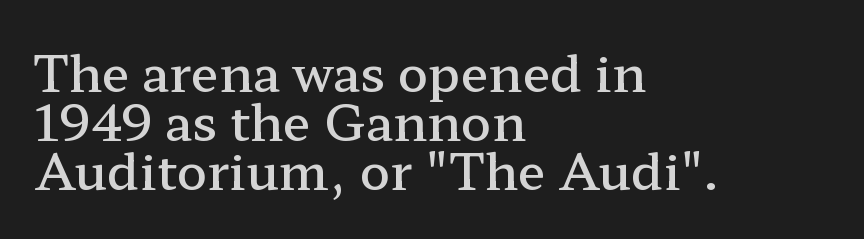
The line-height multiplier appears low, near solid setting. Students, note that the glyphs here touch the page at normal intervals. The passage shown is typed in a proportional face where columns would drift. The strip under each line holds only bare page. Is there any slant? The stems are plumb.
